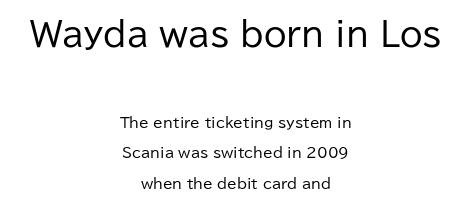
Q: Is the text bold? A: No.
Q: Is the text italic (slanted)? A: No, it is upright.
Q: Is the typeface a serif or a sans-serif typeface? A: Sans-serif.
Q: Is the text underlined? A: No.
Q: How is the paragraph aligned? A: Centered.
Q: Is the spacing between letters normal or unusually wide? A: Normal.
Q: Is the spacing between lines tight, normal or loose? A: Loose.
Q: Which block of text is set in a larger size, the first (top) or the second (bottom)? A: The first (top) one.
Q: Width (condensed, normal, or wide)? A: Normal.
Q: Stroke contrast? A: Low.
Q: x-height? A: Medium.
Q: Monospaced? A: No.
